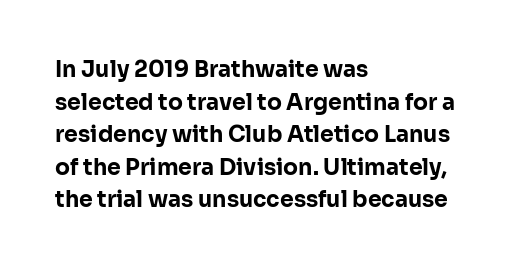
{"italic": "no", "bold": "yes", "underline": "no", "align": "left", "line_spacing": "normal", "line_spacing_ratio": 1.48, "letter_spacing": "normal", "letter_spacing_em": 0.0, "glyph_px": 22}
